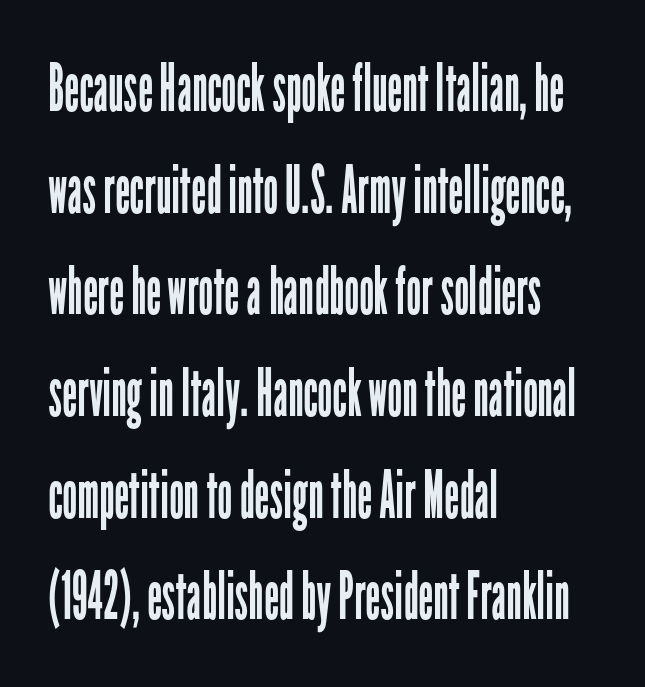
{"serif": "no", "italic": "no", "bold": "no", "weight": "regular", "width": "condensed", "stroke_contrast": "low", "x_height": "medium", "monospaced": "no", "underline": "no", "align": "left", "line_spacing": "normal", "line_spacing_ratio": 1.54, "letter_spacing": "normal", "letter_spacing_em": 0.0, "glyph_px": 66}
